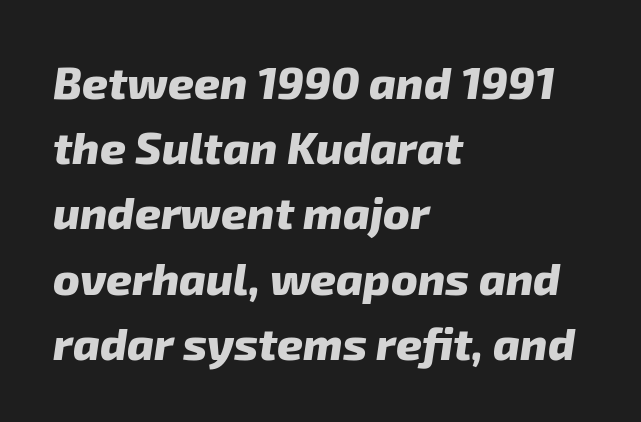
The rows are spaced the way most documents space them. No extra tracking has been applied to these lines. The rag falls on the right side of this text block. Here the designer chose a conventional face with non-uniform glyph widths. Grotesque or geometric, the face here clearly has no serifs.
